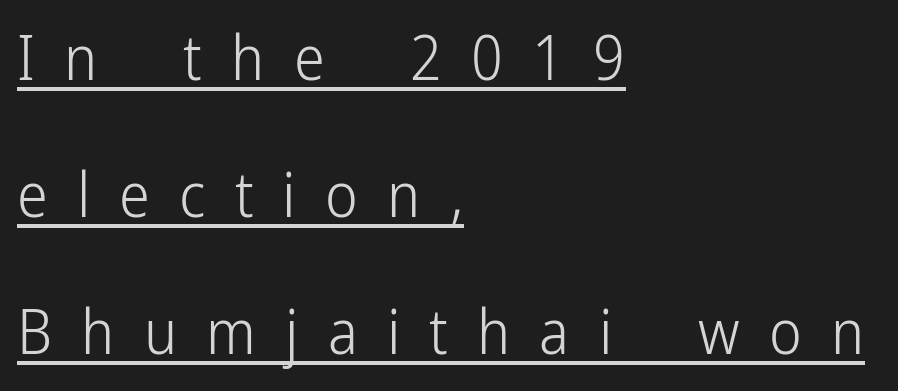
Caption: face not bold, strokes unweighted. The characters display no serif detailing; their extremities are plain. This rendering widens character spacing well past its baseline value. Emphasis is given by a line drawn under the lettering.
